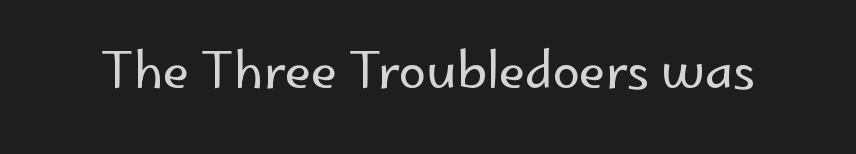
Q: Is the text bold? A: No.
Q: Is the text italic (slanted)? A: No, it is upright.
Q: Is the typeface a serif or a sans-serif typeface? A: Sans-serif.
Q: Is the text underlined? A: No.
Q: Is the spacing between letters normal or unusually wide? A: Normal.
Q: Width (condensed, normal, or wide)? A: Normal.
Q: Stroke contrast? A: Low.
Q: x-height? A: Small.
Q: Monospaced? A: No.
